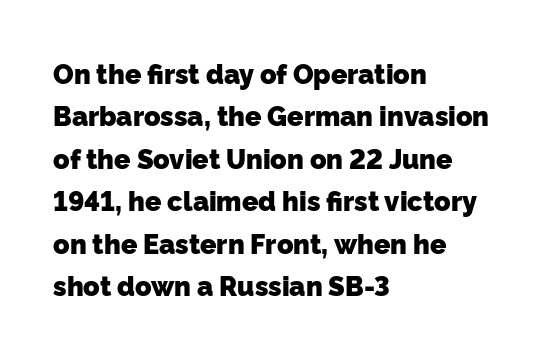
{"bold": "yes", "underline": "no", "align": "left", "line_spacing": "normal", "line_spacing_ratio": 1.57, "letter_spacing": "normal", "letter_spacing_em": 0.0, "glyph_px": 27}
